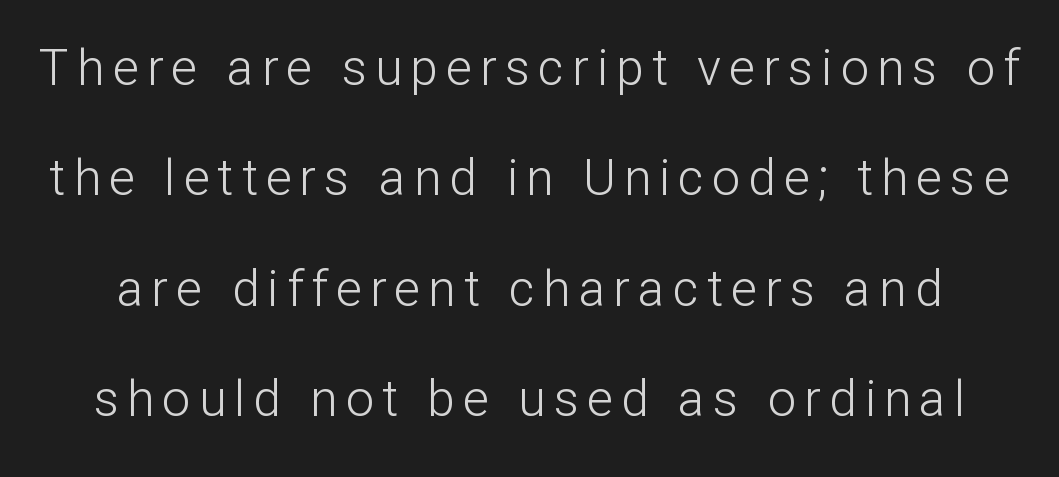
Q: Is the text bold? A: No.
Q: Is the text italic (slanted)? A: No, it is upright.
Q: Is the typeface a serif or a sans-serif typeface? A: Sans-serif.
Q: Is the text underlined? A: No.
Q: Is the spacing between lines tight, normal or loose? A: Loose.
Q: Width (condensed, normal, or wide)? A: Normal.
Q: Stroke contrast? A: Low.
Q: x-height? A: Medium.
Q: Monospaced? A: No.
